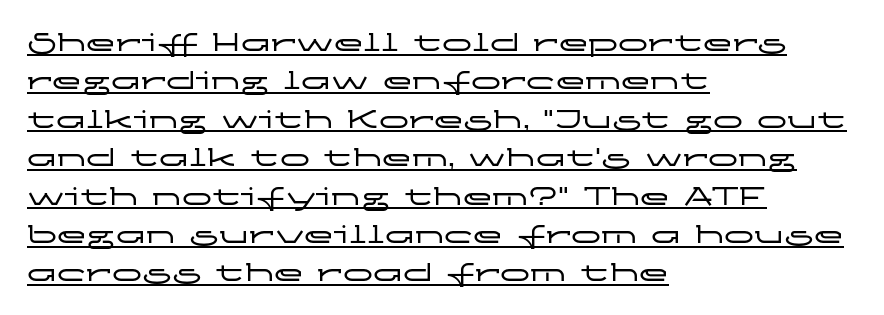
{"serif": "no", "italic": "no", "width": "wide", "stroke_contrast": "low", "x_height": "medium", "monospaced": "no", "underline": "yes", "align": "left", "line_spacing": "normal", "line_spacing_ratio": 1.28, "letter_spacing": "normal", "letter_spacing_em": 0.0, "glyph_px": 30}
